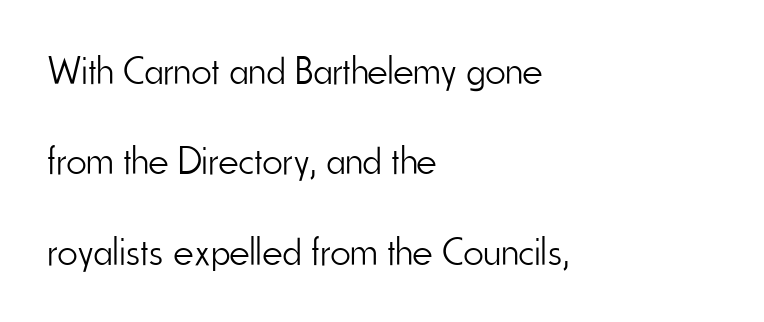
Short note: letters normally spaced. The text block is weighted toward the left margin, trailing off unevenly rightward. The space between consecutive lines is lavish. Nobody drew a line under any word here.
